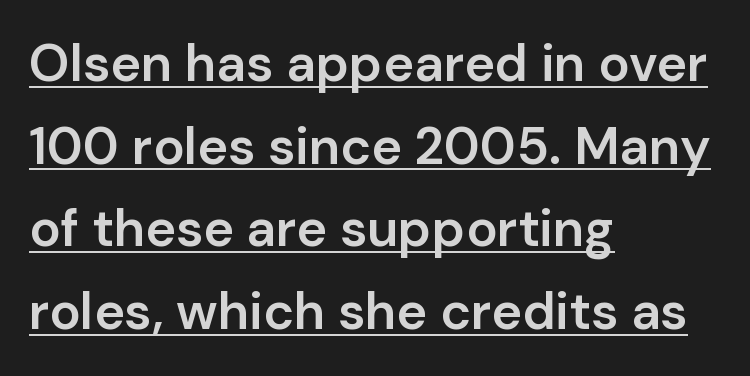
Is this a fixed-width face? No — the glyphs have proportional, varying widths. Horizontal alignment here is leftward, the default for most running prose. Look at the stroke-to-counter ratio: somewhat heavy, a semibold. Default kerning and tracking; the words read as compact shapes. These lines are composed in type without serifs.
